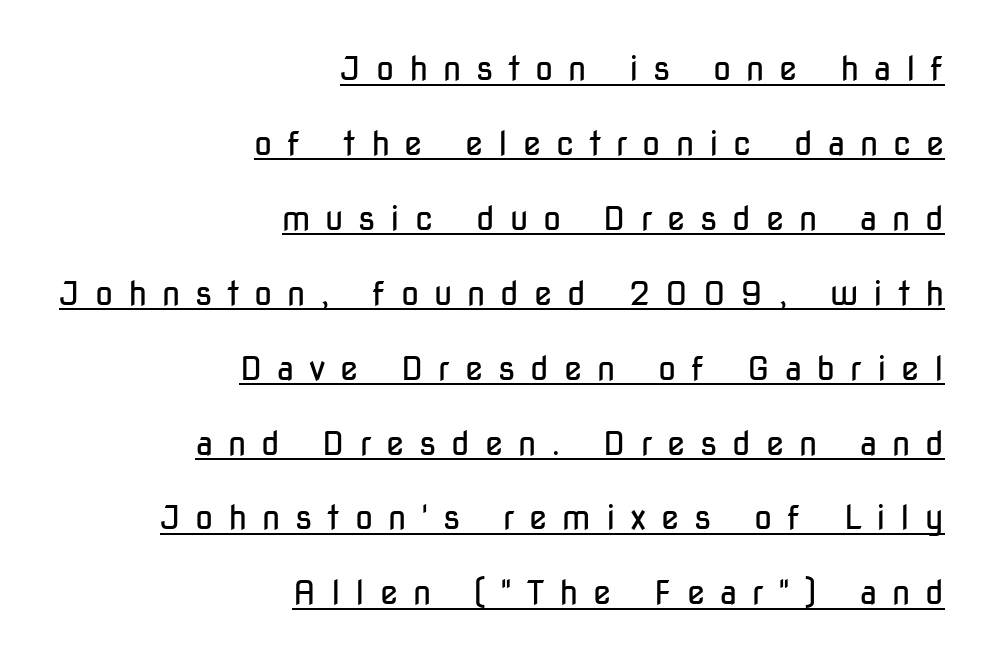
Q: Is the text bold? A: No.
Q: Is the text italic (slanted)? A: No, it is upright.
Q: Is the typeface a serif or a sans-serif typeface? A: Sans-serif.
Q: Is the text underlined? A: Yes.
Q: How is the paragraph aligned? A: Right-aligned.
Q: Is the spacing between letters normal or unusually wide? A: Unusually wide.
Q: Is the spacing between lines tight, normal or loose? A: Loose.
Q: Width (condensed, normal, or wide)? A: Condensed.
Q: Stroke contrast? A: Low.
Q: x-height? A: Medium.
Q: Monospaced? A: No.
